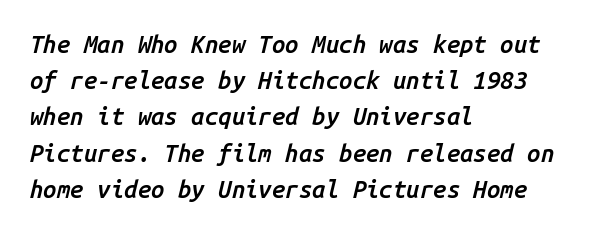
{"italic": "yes", "lean": "right", "slant_degrees": 14, "bold": "semi", "underline": "no", "align": "left", "line_spacing": "normal", "line_spacing_ratio": 1.51, "letter_spacing": "normal", "letter_spacing_em": 0.0, "glyph_px": 24}
